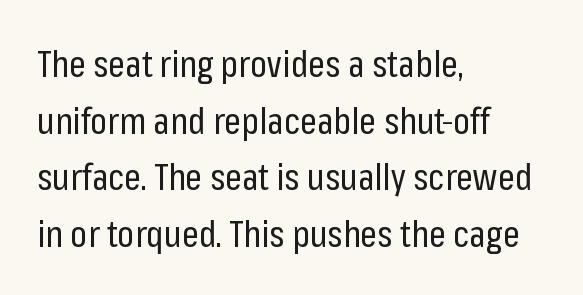
{"serif": "no", "italic": "no", "bold": "no", "weight": "regular", "width": "condensed", "stroke_contrast": "low", "x_height": "medium", "monospaced": "no", "underline": "no", "align": "left", "line_spacing": "normal", "line_spacing_ratio": 1.53, "letter_spacing": "normal", "letter_spacing_em": 0.0, "glyph_px": 37}
